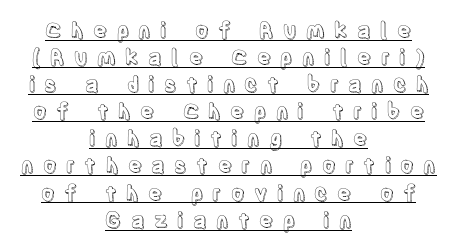
The image shows 21 px text type, upright; set centered, normal line spacing (1.29x), unusually wide letter spacing (+0.44 em), underlined.
